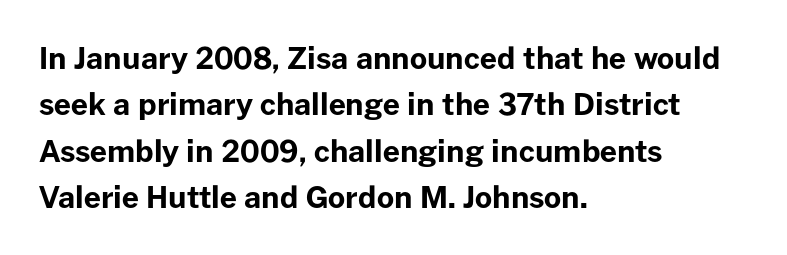
Q: Is the text bold? A: Yes.
Q: Is the text italic (slanted)? A: No, it is upright.
Q: Is the typeface a serif or a sans-serif typeface? A: Sans-serif.
Q: Is the text underlined? A: No.
Q: How is the paragraph aligned? A: Left-aligned.
Q: Is the spacing between letters normal or unusually wide? A: Normal.
Q: Is the spacing between lines tight, normal or loose? A: Normal.
Q: Width (condensed, normal, or wide)? A: Normal.
Q: Stroke contrast? A: Low.
Q: x-height? A: Medium.
Q: Monospaced? A: No.
